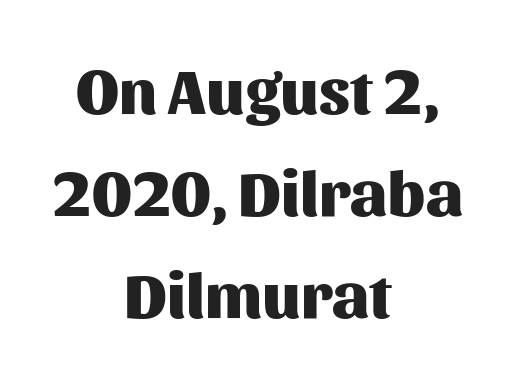
The image shows 64 px heavy sans-serif type, upright; set centered, normal line spacing (1.59x), normal letter spacing, not underlined; medium stroke contrast and a medium x-height.
